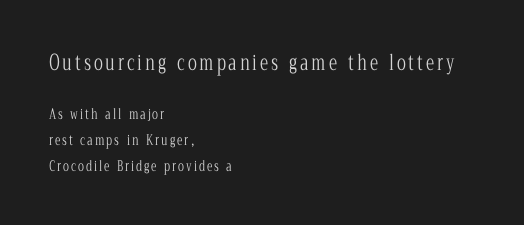
{"italic": "no", "bold": "no", "underline": "no", "align": "left", "line_spacing_ratio": 1.87, "larger_block": "first", "size_ratio": 1.5, "glyph_px": 21}
